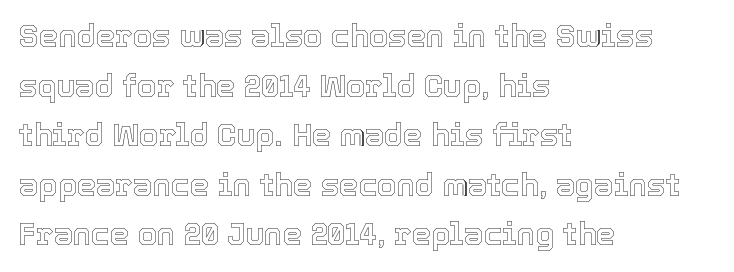
Q: Is the text italic (slanted)? A: No, it is upright.
Q: Is the text underlined? A: No.
Q: How is the paragraph aligned? A: Left-aligned.
Q: Is the spacing between letters normal or unusually wide? A: Normal.
Q: Is the spacing between lines tight, normal or loose? A: Normal.
Q: Width (condensed, normal, or wide)? A: Normal.
Q: x-height? A: Medium.
Q: Monospaced? A: No.
